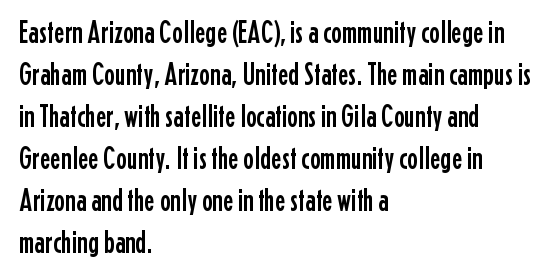
The words here are not underlined. The font's upright variant was chosen for this text. Whoever set this chose a conventional vertical rhythm. One-word summary of the alignment: left. Character widths vary here, with narrow letters taking less room than wide ones. Here the glyphs are tracked normally, forming tight word shapes.
